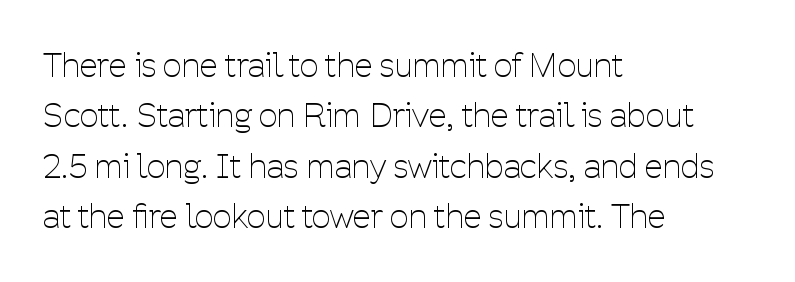
The type sits square on the baseline with zero lean. A bare baseline throughout the passage. The face used here is proportionally spaced, like ordinary book or web type. You could call the tracking neutral — neither tight nor loose.
